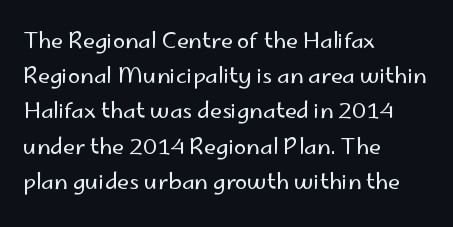
The image shows 22 px text type, upright; set left-aligned, normal line spacing (1.6x), normal letter spacing, not underlined.
